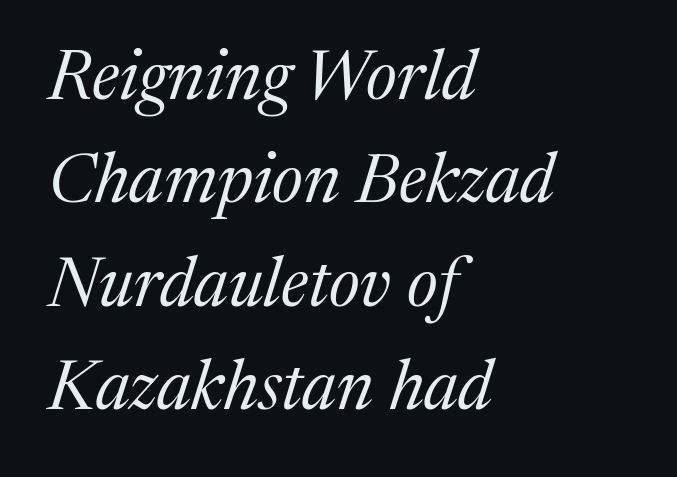
{"serif": "yes", "italic": "yes", "lean": "right", "slant_degrees": 17, "bold": "no", "weight": "regular", "width": "normal", "stroke_contrast": "medium", "x_height": "medium", "monospaced": "no", "underline": "no", "align": "left", "line_spacing": "normal", "line_spacing_ratio": 1.5, "letter_spacing": "normal", "letter_spacing_em": 0.0, "glyph_px": 69}
